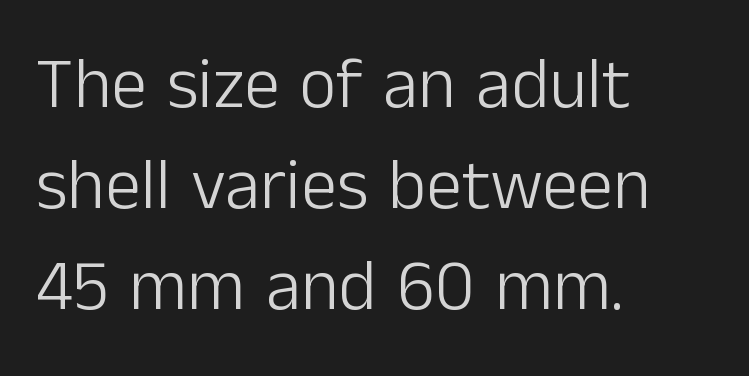
The image shows 72 px light sans-serif type, upright; set left-aligned, normal line spacing (1.4x), normal letter spacing, not underlined; low stroke contrast and a medium x-height.
